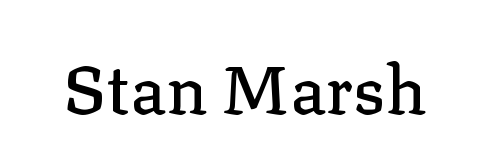
Spacing between characters is what you'd get straight out of the box. The rendering uses natural spacing where letterforms have individual widths. Check the space under the baseline: it is left empty. A typesetter would label this face a serif. The typography opts for an upright posture over an oblique one.
